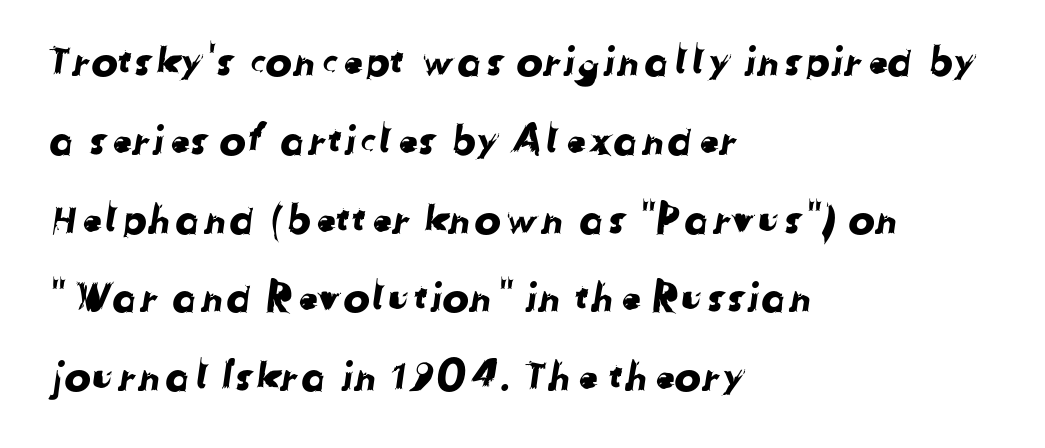
The image shows 40 px sans-serif type; set left-aligned, loose line spacing (1.97x), normal letter spacing, not underlined; low stroke contrast and a medium x-height.
